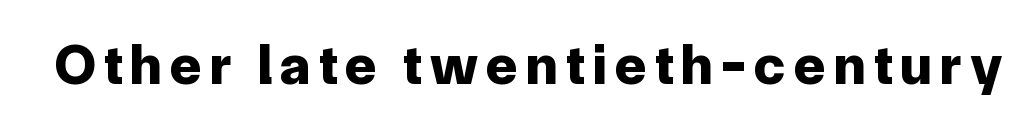
The image shows 57 px bold sans-serif type, upright; set not underlined; low stroke contrast and a medium x-height.
